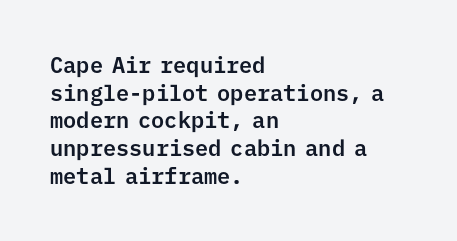
{"italic": "no", "underline": "no", "align": "left", "line_spacing": "normal", "line_spacing_ratio": 1.26, "letter_spacing": "normal", "letter_spacing_em": 0.0, "glyph_px": 22}
